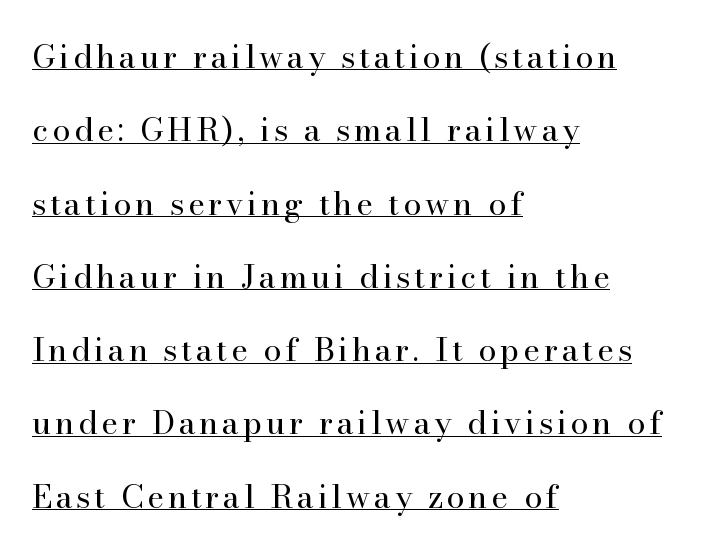
Q: Is the text bold? A: No.
Q: Is the text italic (slanted)? A: No, it is upright.
Q: Is the typeface a serif or a sans-serif typeface? A: Serif.
Q: Is the text underlined? A: Yes.
Q: How is the paragraph aligned? A: Left-aligned.
Q: Is the spacing between lines tight, normal or loose? A: Loose.
Q: Width (condensed, normal, or wide)? A: Normal.
Q: Stroke contrast? A: High.
Q: x-height? A: Small.
Q: Monospaced? A: No.
